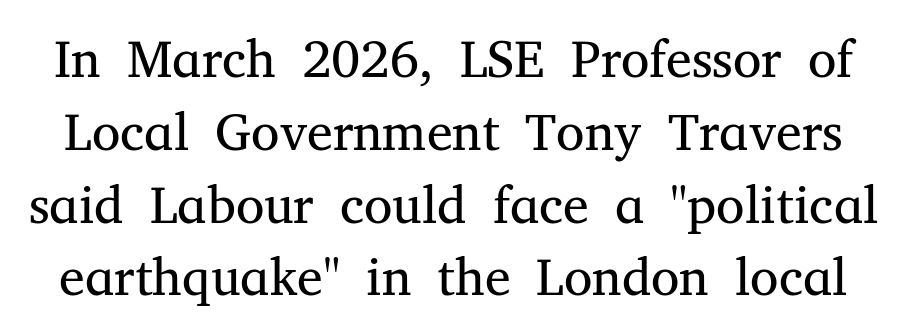
The image shows 52 px regular-weight serif type, upright; set normal line spacing (1.4x), normal letter spacing, not underlined; medium stroke contrast and a medium x-height.
